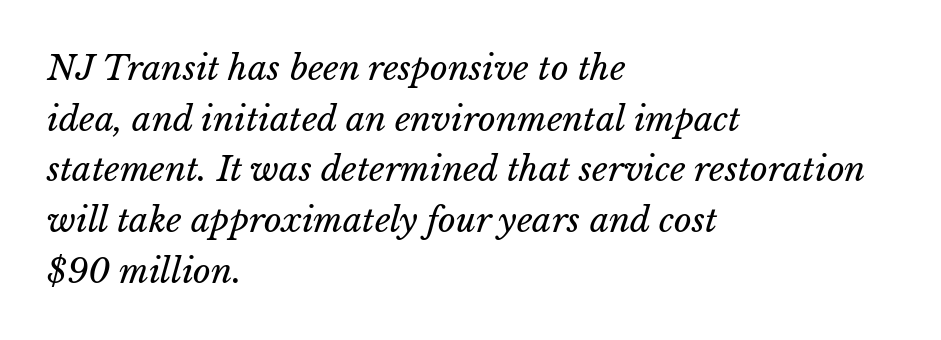
The image shows 34 px regular-weight type; set left-aligned, normal line spacing (1.49x), normal letter spacing, not underlined; low stroke contrast and a medium x-height.
